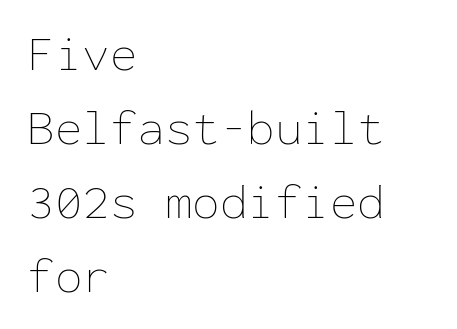
Spacing between characters is what you'd get straight out of the box. Monospaced: the letters line up in strict vertical columns. Caption: face not bold, strokes unweighted. Baseline-to-baseline distance is the conventional proportion of letter height.
